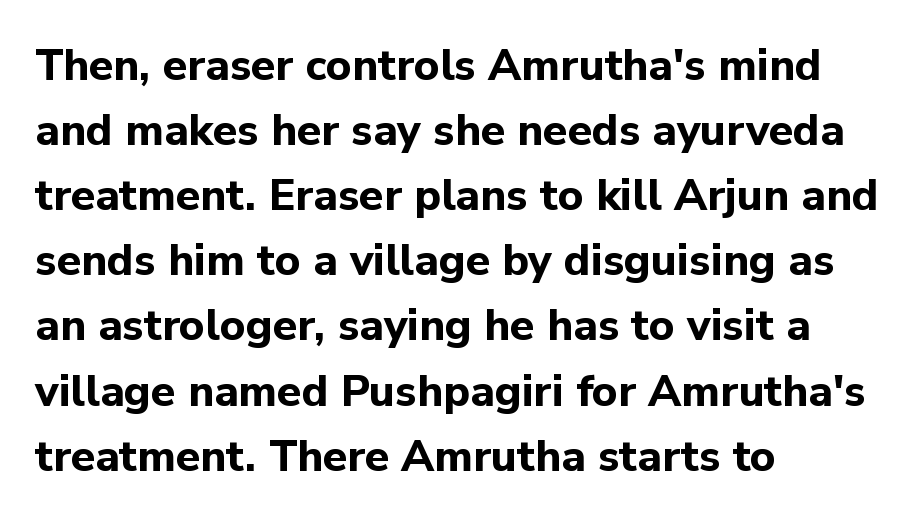
{"serif": "no", "italic": "no", "bold": "yes", "weight": "bold", "width": "normal", "stroke_contrast": "low", "x_height": "medium", "monospaced": "no", "underline": "no", "align": "left", "line_spacing": "normal", "line_spacing_ratio": 1.48, "letter_spacing": "normal", "letter_spacing_em": 0.0, "glyph_px": 44}
